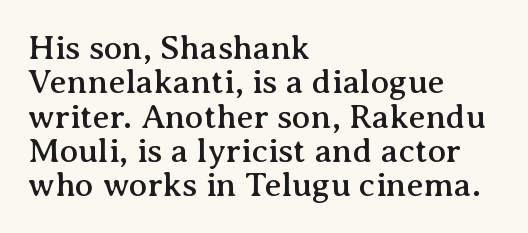
{"serif": "yes", "italic": "no", "width": "normal", "stroke_contrast": "medium", "x_height": "medium", "monospaced": "no", "underline": "no", "align": "left", "line_spacing": "tight", "line_spacing_ratio": 1.01, "letter_spacing": "normal", "letter_spacing_em": 0.0, "glyph_px": 34}
